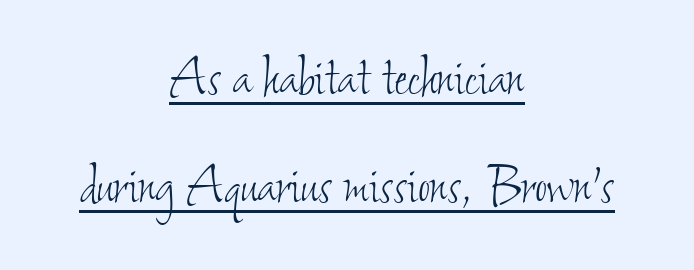
{"bold": "no", "weight": "thin", "width": "condensed", "stroke_contrast": "low", "x_height": "small", "monospaced": "no", "underline": "yes", "align": "center", "line_spacing": "normal", "line_spacing_ratio": 1.64, "letter_spacing": "normal", "letter_spacing_em": 0.0, "glyph_px": 66}
